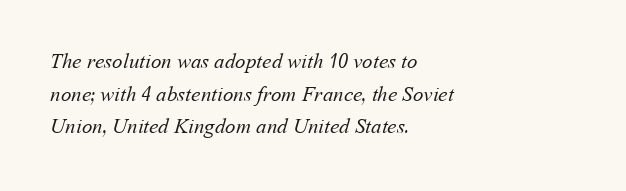
The image shows 21 px text type; set left-aligned, normal line spacing (1.55x), normal letter spacing, not underlined.
